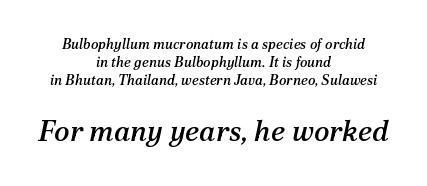
Q: Is the text italic (slanted)? A: Yes, it leans right by about 12 degrees.
Q: Is the typeface a serif or a sans-serif typeface? A: Serif.
Q: Is the text underlined? A: No.
Q: How is the paragraph aligned? A: Centered.
Q: Is the spacing between letters normal or unusually wide? A: Normal.
Q: Is the spacing between lines tight, normal or loose? A: Normal.
Q: Which block of text is set in a larger size, the first (top) or the second (bottom)? A: The second (bottom) one.
Q: Width (condensed, normal, or wide)? A: Normal.
Q: Stroke contrast? A: Medium.
Q: x-height? A: Medium.
Q: Monospaced? A: No.
